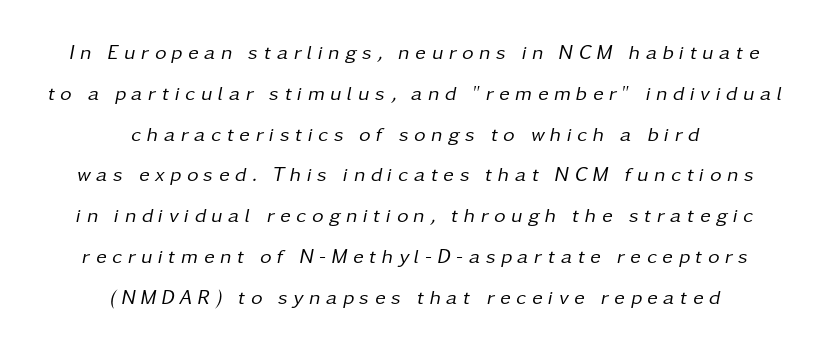
Q: Is the text bold? A: No.
Q: Is the text italic (slanted)? A: Yes, it leans right by about 11 degrees.
Q: Is the text underlined? A: No.
Q: How is the paragraph aligned? A: Centered.
Q: Is the spacing between letters normal or unusually wide? A: Unusually wide.
Q: Is the spacing between lines tight, normal or loose? A: Loose.
